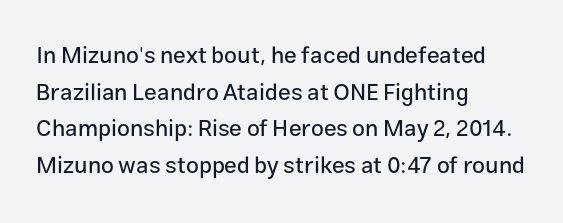
Q: Is the text italic (slanted)? A: No, it is upright.
Q: Is the text underlined? A: No.
Q: How is the paragraph aligned? A: Left-aligned.
Q: Is the spacing between letters normal or unusually wide? A: Normal.
Q: Is the spacing between lines tight, normal or loose? A: Normal.
